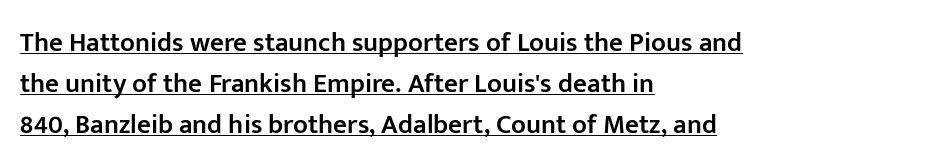
Q: Is the text bold? A: Semi-bold.
Q: Is the text italic (slanted)? A: No, it is upright.
Q: Is the text underlined? A: Yes.
Q: How is the paragraph aligned? A: Left-aligned.
Q: Is the spacing between letters normal or unusually wide? A: Normal.
Q: Is the spacing between lines tight, normal or loose? A: Normal.
